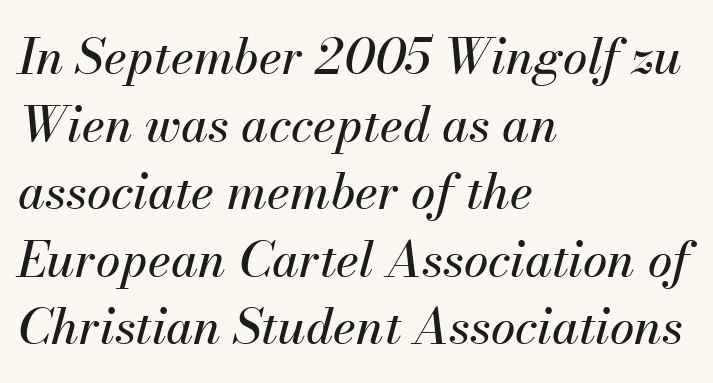
{"italic": "yes", "lean": "right", "slant_degrees": 13, "width": "normal", "stroke_contrast": "medium", "x_height": "small", "monospaced": "no", "underline": "no", "align": "left", "line_spacing": "normal", "line_spacing_ratio": 1.38, "letter_spacing": "normal", "letter_spacing_em": 0.0, "glyph_px": 49}
